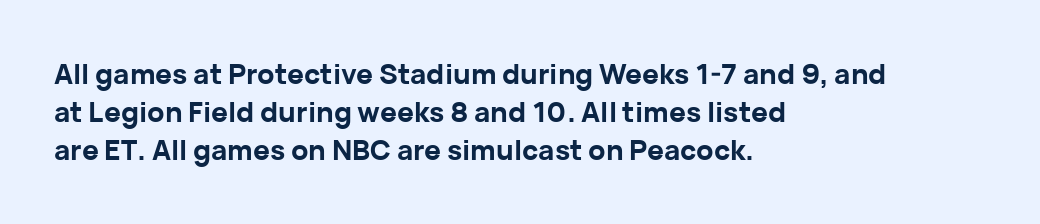
The space beneath each line is pristine and unruled. The characters look thick and weighty, a clear bold. Note the varied advance widths — an 'i' is clearly narrower than an 'm'. Unlike a traditional serif, this face leaves its strokes unadorned.
